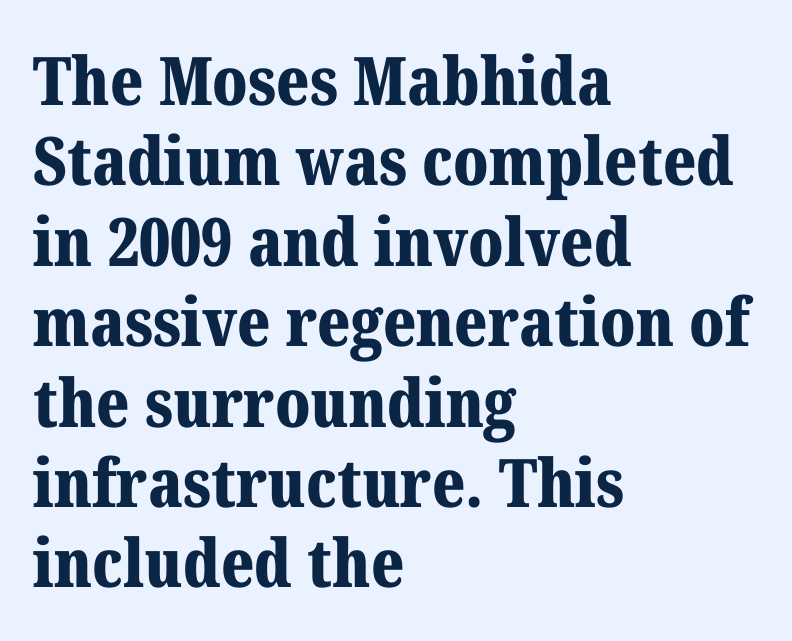
You could not count columns in this text — the font is proportionally spaced. The face used here is rendered with its standard letterfit. I'd call this a serif setting — the letters wear small feet. Strong, thick strokes mark this as bold type. Does the lettering tilt? It doesn't — this is upright.
